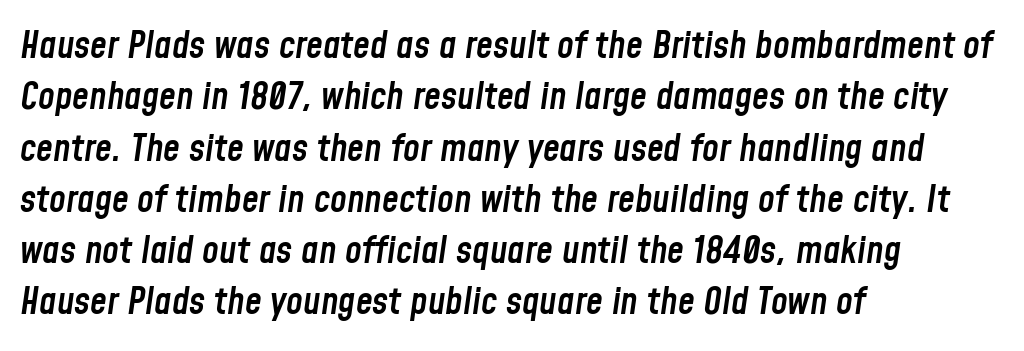
Q: Is the text bold? A: Semi-bold.
Q: Is the text italic (slanted)? A: Yes, it leans right by about 8 degrees.
Q: Is the text underlined? A: No.
Q: How is the paragraph aligned? A: Left-aligned.
Q: Is the spacing between letters normal or unusually wide? A: Normal.
Q: Is the spacing between lines tight, normal or loose? A: Normal.
Q: Width (condensed, normal, or wide)? A: Condensed.
Q: Stroke contrast? A: Low.
Q: x-height? A: Medium.
Q: Monospaced? A: No.
